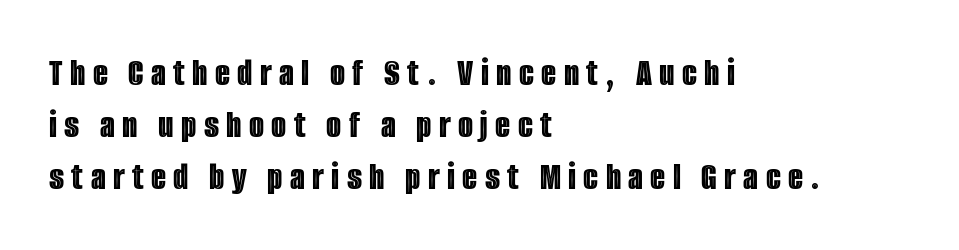
The image shows 39 px condensed type, upright; set left-aligned, normal line spacing (1.33x), not underlined; a large x-height.
